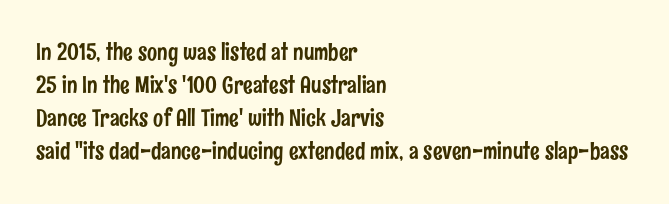
{"italic": "no", "underline": "no", "align": "left", "line_spacing": "normal", "line_spacing_ratio": 1.38, "letter_spacing": "normal", "letter_spacing_em": 0.0, "glyph_px": 24}
